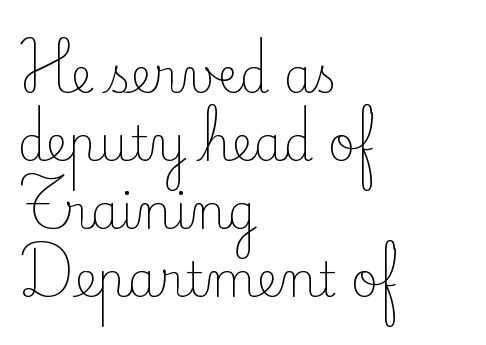
Tall strokes in this sample are plumb rather than angled. The rendering uses natural spacing where letterforms have individual widths. The typesetting does not lean heavy: it is not bold. The passage shown stacks its lines at a standard gap. The passage shown is not underscored anywhere. Compared with a centered layout, this one pins lines to the left instead.
